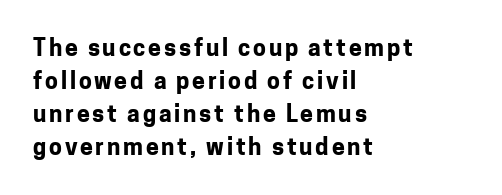
{"italic": "no", "bold": "yes", "underline": "no", "align": "left", "line_spacing": "normal", "line_spacing_ratio": 1.44, "glyph_px": 23}
